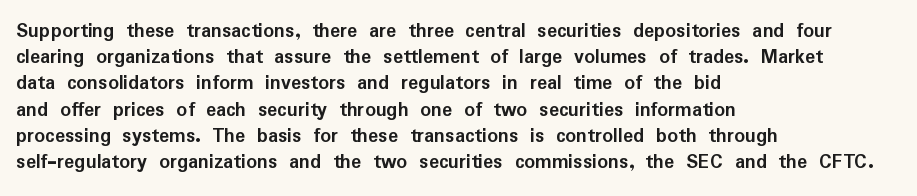
Q: Is the text bold? A: Yes.
Q: Is the text italic (slanted)? A: No, it is upright.
Q: Is the text underlined? A: No.
Q: How is the paragraph aligned? A: Left-aligned.
Q: Is the spacing between letters normal or unusually wide? A: Normal.
Q: Is the spacing between lines tight, normal or loose? A: Normal.
